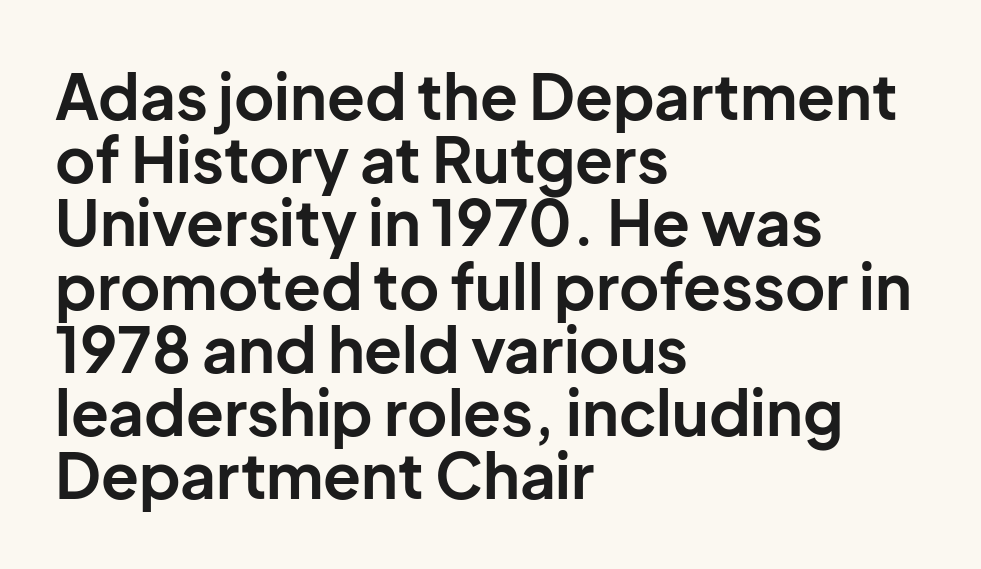
Q: Is the text bold? A: Yes.
Q: Is the text italic (slanted)? A: No, it is upright.
Q: Is the typeface a serif or a sans-serif typeface? A: Sans-serif.
Q: Is the text underlined? A: No.
Q: How is the paragraph aligned? A: Left-aligned.
Q: Is the spacing between letters normal or unusually wide? A: Normal.
Q: Is the spacing between lines tight, normal or loose? A: Tight.
Q: Width (condensed, normal, or wide)? A: Normal.
Q: Stroke contrast? A: Low.
Q: x-height? A: Medium.
Q: Monospaced? A: No.
